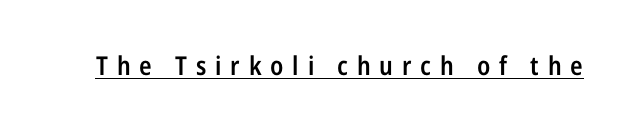
The image shows 26 px text type, upright; set unusually wide letter spacing (+0.34 em), underlined.
